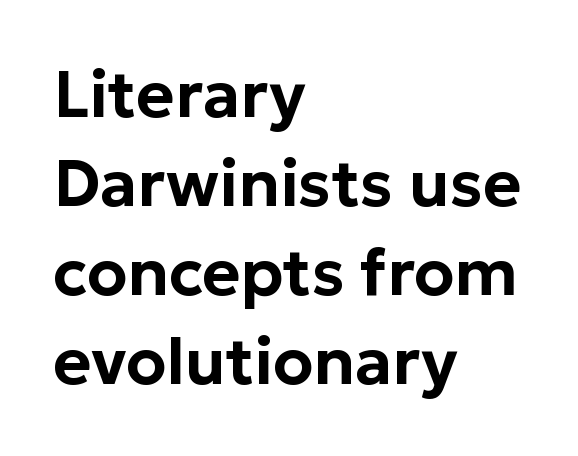
A typesetter would call this leading conventional body-copy spacing. The letters stand upright; this is a roman face. A classic flush-left, rag-right setting is used for this passage. The passage shown is not underscored anywhere. To sum up the face: it is a sans, with no serifs.
